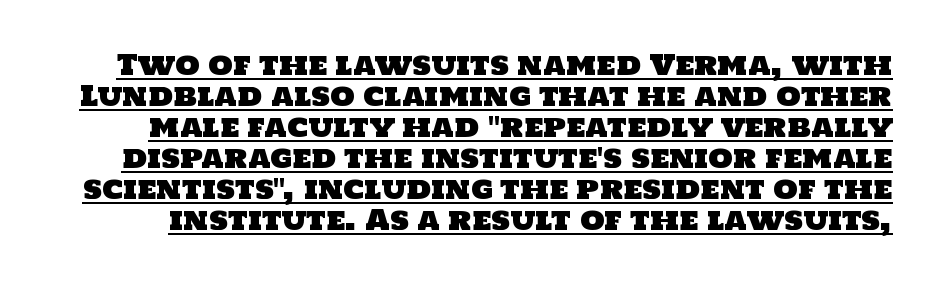
{"serif": "no", "width": "normal", "stroke_contrast": "low", "x_height": "large", "monospaced": "no", "underline": "yes", "line_spacing": "tight", "line_spacing_ratio": 1.11, "letter_spacing": "normal", "letter_spacing_em": 0.0, "glyph_px": 28}
